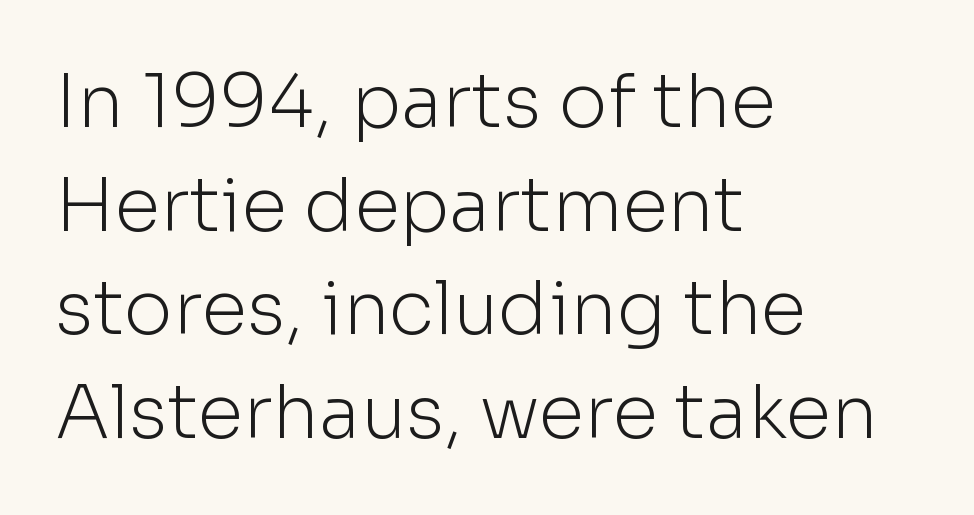
Q: Is the text bold? A: No.
Q: Is the text italic (slanted)? A: No, it is upright.
Q: Is the typeface a serif or a sans-serif typeface? A: Sans-serif.
Q: Is the text underlined? A: No.
Q: How is the paragraph aligned? A: Left-aligned.
Q: Is the spacing between letters normal or unusually wide? A: Normal.
Q: Is the spacing between lines tight, normal or loose? A: Normal.
Q: Width (condensed, normal, or wide)? A: Normal.
Q: Stroke contrast? A: Low.
Q: x-height? A: Medium.
Q: Monospaced? A: No.
